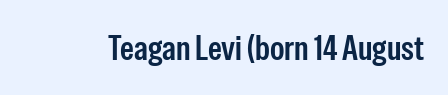
{"serif": "no", "italic": "no", "bold": "semi", "weight": "semibold", "width": "condensed", "stroke_contrast": "low", "x_height": "medium", "monospaced": "no", "underline": "no", "letter_spacing": "normal", "letter_spacing_em": 0.0, "glyph_px": 35}
